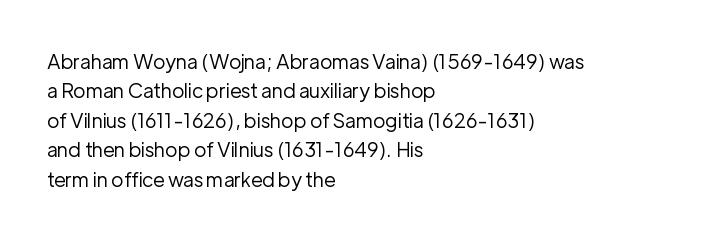
{"italic": "no", "bold": "no", "underline": "no", "align": "left", "line_spacing": "normal", "line_spacing_ratio": 1.47, "letter_spacing": "normal", "letter_spacing_em": 0.0, "glyph_px": 20}
